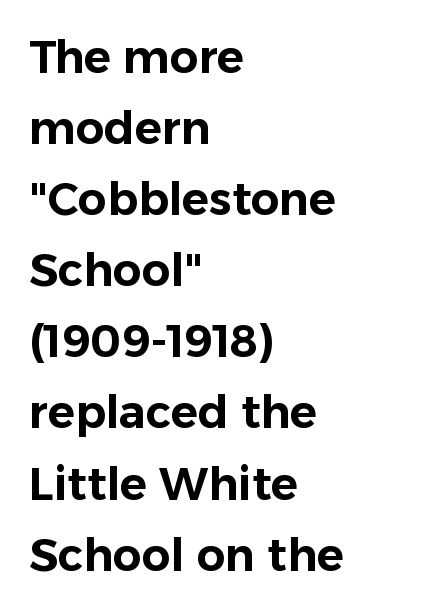
{"serif": "no", "italic": "no", "width": "normal", "stroke_contrast": "low", "x_height": "medium", "monospaced": "no", "underline": "no", "align": "left", "line_spacing": "normal", "line_spacing_ratio": 1.58, "letter_spacing": "normal", "letter_spacing_em": 0.0, "glyph_px": 45}
